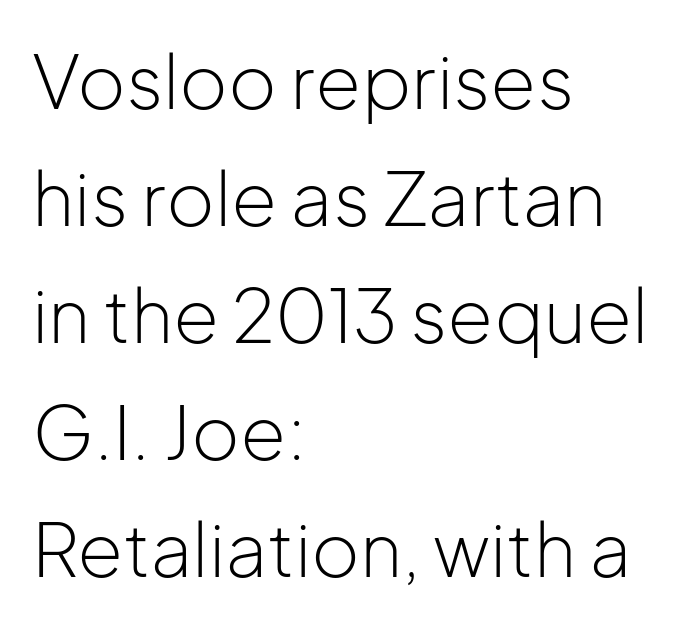
The image shows 74 px light sans-serif type, upright; set left-aligned, normal line spacing (1.58x), normal letter spacing, not underlined; low stroke contrast and a medium x-height.
